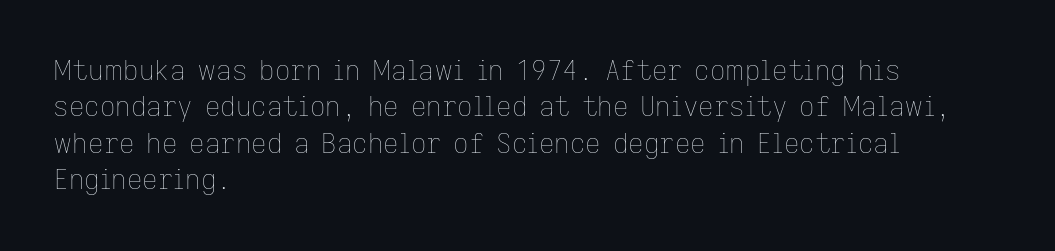
Upright lettering throughout. Reading down the column, the eye jumps a familiar distance to each next line. The typesetting does not lean heavy: it is not bold. Horizontal alignment here is leftward, the default for most running prose. The space directly below the letters is spotless. Glyph-to-glyph distance matches everyday printed text.
